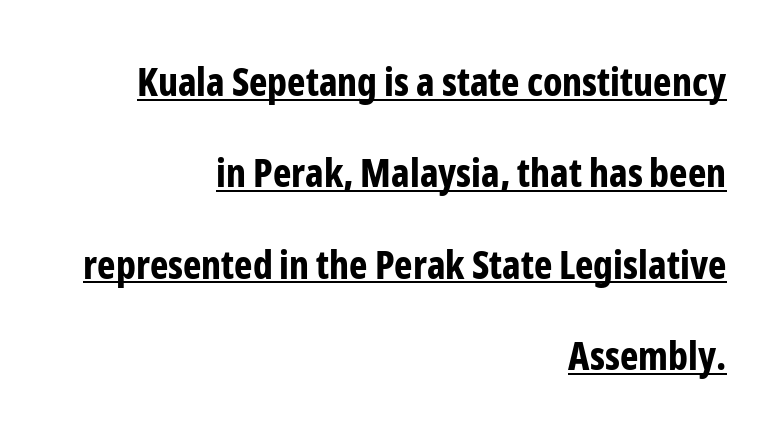
Q: Is the text bold? A: Yes.
Q: Is the text italic (slanted)? A: No, it is upright.
Q: Is the typeface a serif or a sans-serif typeface? A: Sans-serif.
Q: Is the text underlined? A: Yes.
Q: How is the paragraph aligned? A: Right-aligned.
Q: Is the spacing between letters normal or unusually wide? A: Normal.
Q: Is the spacing between lines tight, normal or loose? A: Loose.
Q: Width (condensed, normal, or wide)? A: Condensed.
Q: Stroke contrast? A: Low.
Q: x-height? A: Medium.
Q: Monospaced? A: No.
